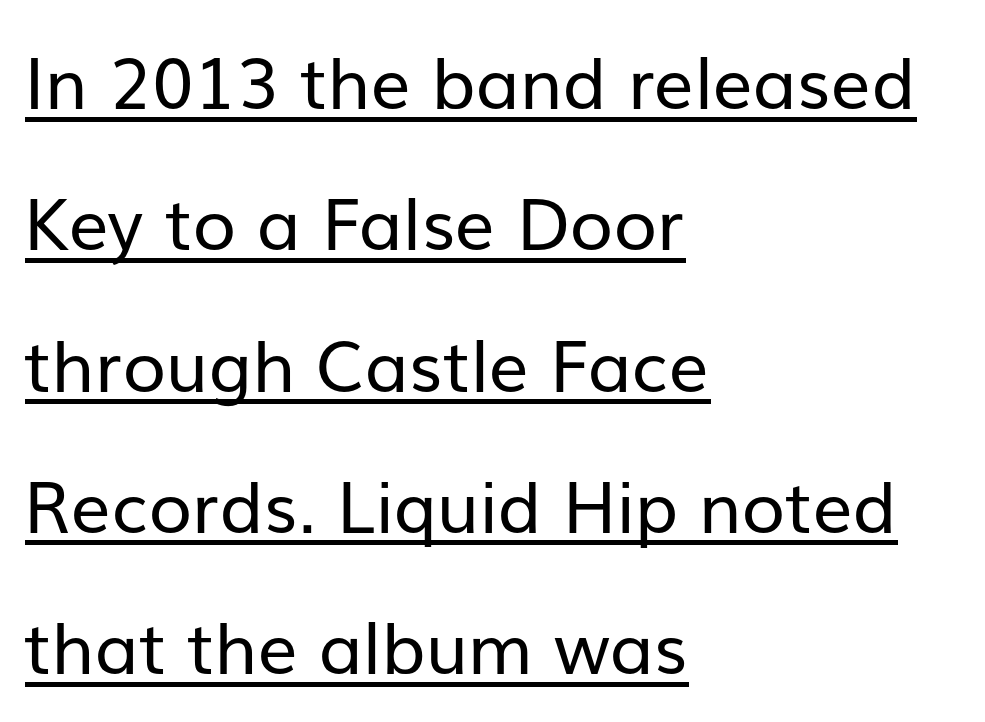
Q: Is the text bold? A: No.
Q: Is the text italic (slanted)? A: No, it is upright.
Q: Is the typeface a serif or a sans-serif typeface? A: Sans-serif.
Q: Is the text underlined? A: Yes.
Q: How is the paragraph aligned? A: Left-aligned.
Q: Is the spacing between letters normal or unusually wide? A: Normal.
Q: Is the spacing between lines tight, normal or loose? A: Loose.
Q: Width (condensed, normal, or wide)? A: Normal.
Q: Stroke contrast? A: Low.
Q: x-height? A: Medium.
Q: Monospaced? A: No.
